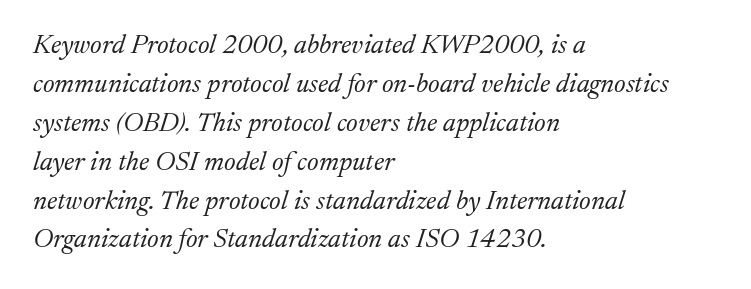
The image shows 27 px text type, italic (leaning right); set left-aligned, normal line spacing (1.44x), normal letter spacing, not underlined.
